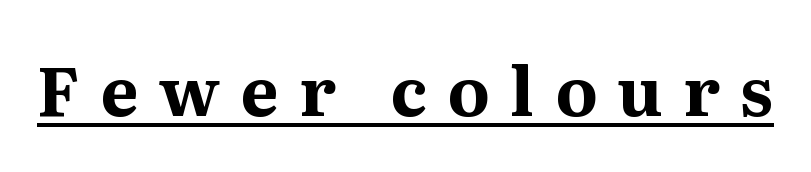
Q: Is the text bold? A: Yes.
Q: Is the text italic (slanted)? A: No, it is upright.
Q: Is the typeface a serif or a sans-serif typeface? A: Serif.
Q: Is the text underlined? A: Yes.
Q: Is the spacing between letters normal or unusually wide? A: Unusually wide.
Q: Width (condensed, normal, or wide)? A: Normal.
Q: Stroke contrast? A: Medium.
Q: x-height? A: Medium.
Q: Monospaced? A: No.
